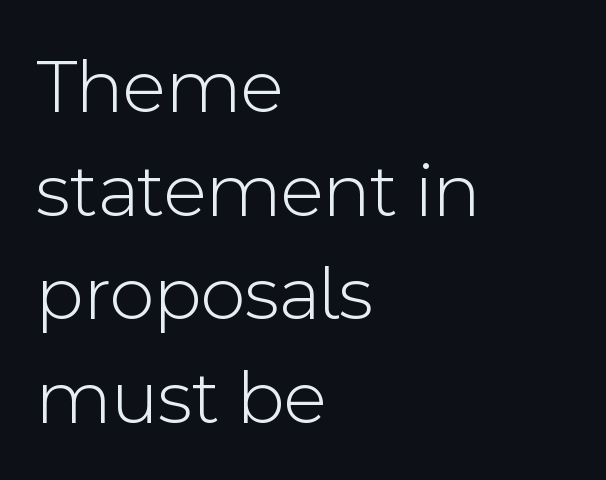
Q: Is the text bold? A: No.
Q: Is the text italic (slanted)? A: No, it is upright.
Q: Is the typeface a serif or a sans-serif typeface? A: Sans-serif.
Q: Is the text underlined? A: No.
Q: How is the paragraph aligned? A: Left-aligned.
Q: Is the spacing between letters normal or unusually wide? A: Normal.
Q: Is the spacing between lines tight, normal or loose? A: Normal.
Q: Width (condensed, normal, or wide)? A: Normal.
Q: x-height? A: Medium.
Q: Monospaced? A: No.
